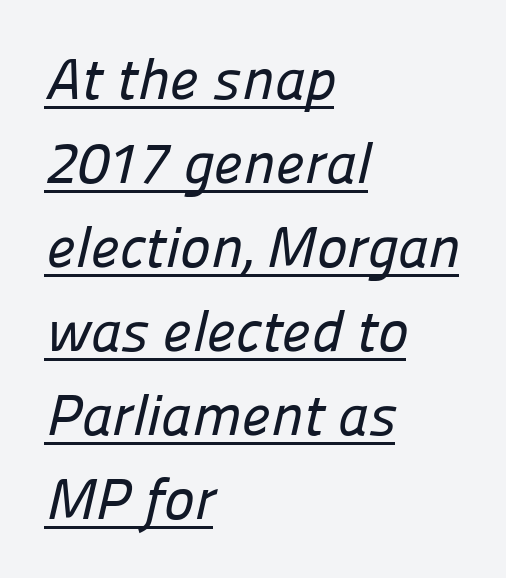
Students, observe: this is what conventionally led text looks like. Between one letter and the next there's only the usual sliver of space. These lines are composed in type without serifs. Is this a fixed-width face? No — the glyphs have proportional, varying widths. The paragraph has a hard left edge and a soft right edge.
